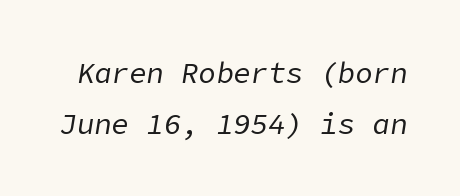
Q: Is the text bold? A: No.
Q: Is the text italic (slanted)? A: Yes, it leans right by about 9 degrees.
Q: Is the text underlined? A: No.
Q: Is the spacing between letters normal or unusually wide? A: Normal.
Q: Width (condensed, normal, or wide)? A: Normal.
Q: Stroke contrast? A: Low.
Q: x-height? A: Medium.
